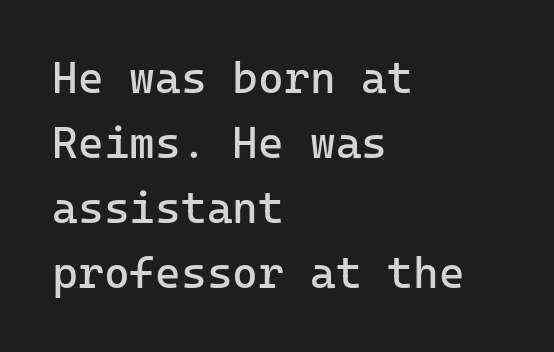
{"serif": "no", "italic": "no", "bold": "no", "weight": "regular", "width": "normal", "stroke_contrast": "low", "x_height": "medium", "underline": "no", "align": "left", "line_spacing": "normal", "line_spacing_ratio": 1.48, "letter_spacing": "normal", "letter_spacing_em": 0.0, "glyph_px": 44}
